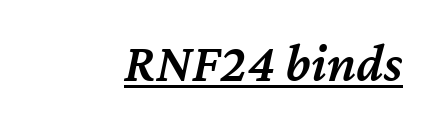
Each letter keeps its own natural width here, so spacing adapts to shape. Default kerning and tracking; the words read as compact shapes. Does the weight exceed regular? Yes, but only to semibold. A typesetter would mark this as italic.
